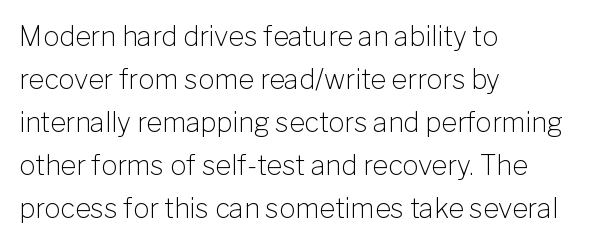
{"italic": "no", "bold": "no", "underline": "no", "align": "left", "line_spacing": "normal", "line_spacing_ratio": 1.59, "letter_spacing": "normal", "letter_spacing_em": 0.0, "glyph_px": 27}
